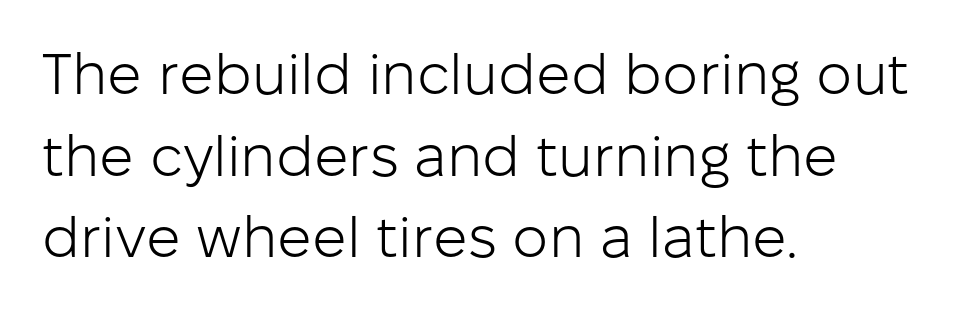
Q: Is the text bold? A: No.
Q: Is the text italic (slanted)? A: No, it is upright.
Q: Is the typeface a serif or a sans-serif typeface? A: Sans-serif.
Q: Is the text underlined? A: No.
Q: How is the paragraph aligned? A: Left-aligned.
Q: Is the spacing between letters normal or unusually wide? A: Normal.
Q: Is the spacing between lines tight, normal or loose? A: Normal.
Q: Width (condensed, normal, or wide)? A: Normal.
Q: Stroke contrast? A: Low.
Q: x-height? A: Medium.
Q: Monospaced? A: No.
